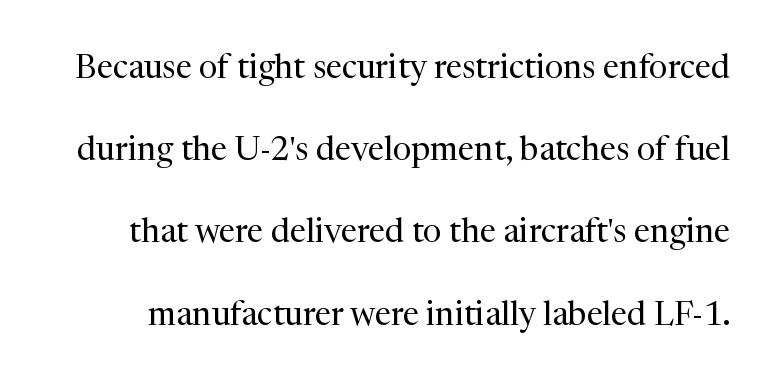
{"serif": "yes", "italic": "no", "bold": "no", "weight": "regular", "width": "normal", "stroke_contrast": "medium", "x_height": "medium", "monospaced": "no", "underline": "no", "line_spacing": "loose", "line_spacing_ratio": 2.49, "letter_spacing": "normal", "letter_spacing_em": 0.0, "glyph_px": 33}
